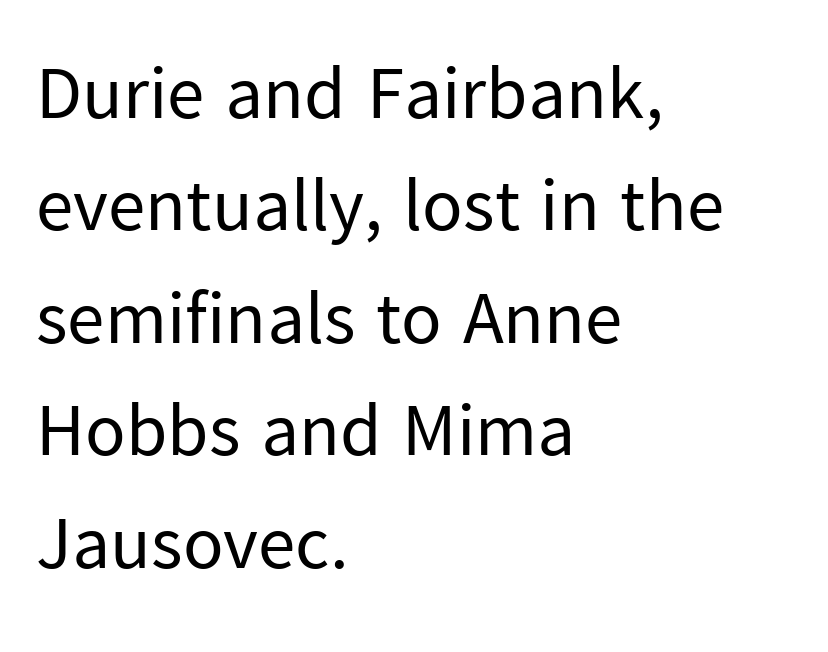
Grotesque or geometric, the face here clearly has no serifs. Vertically, the passage feels balanced, rows spaced as you'd expect. Each letter keeps its own natural width here, so spacing adapts to shape. Layout note: lines flush left. The letterforms sit shoulder to shoulder at normal distance. Glance below the letters and you will spot only blank space.
